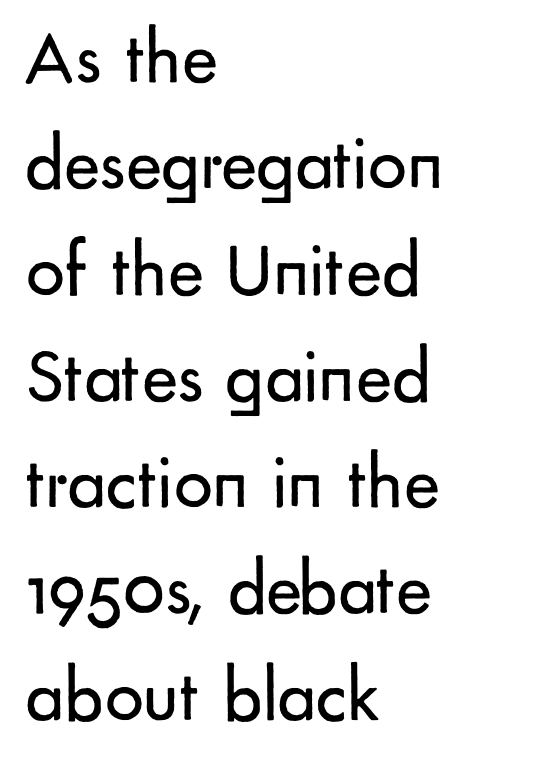
{"serif": "no", "italic": "no", "bold": "no", "weight": "regular", "width": "normal", "stroke_contrast": "low", "x_height": "small", "monospaced": "no", "underline": "no", "align": "left", "line_spacing": "normal", "line_spacing_ratio": 1.38, "letter_spacing": "normal", "letter_spacing_em": 0.0, "glyph_px": 77}
